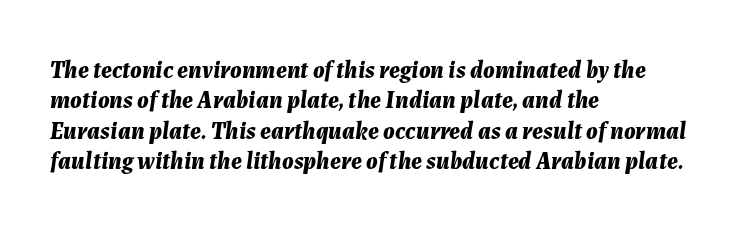
The image shows 24 px bold type, italic (leaning right); set left-aligned, normal line spacing (1.27x), normal letter spacing, not underlined.
